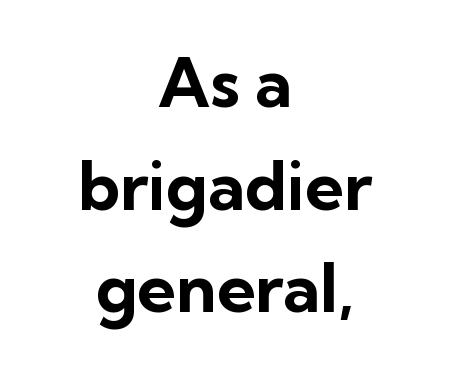
Each new line begins a customary step beneath the previous one. Line starts and ends both wander, symmetrically. The letters advance in unequal steps, a hallmark of proportional type. These lines were composed using upright roman letters. The type family on display is of the sans-serif kind. Bold? Absolutely — the strokes are thick and heavy.
